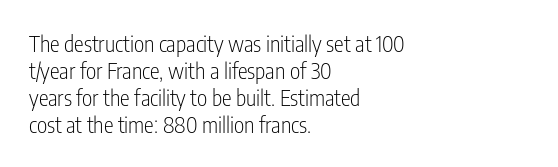
Q: Is the text bold? A: No.
Q: Is the text italic (slanted)? A: No, it is upright.
Q: Is the text underlined? A: No.
Q: How is the paragraph aligned? A: Left-aligned.
Q: Is the spacing between letters normal or unusually wide? A: Normal.
